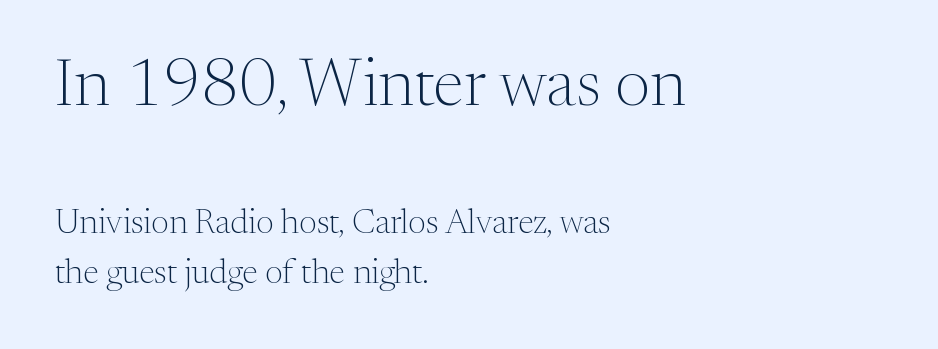
The image shows 67 px light serif type, upright; set left-aligned, normal line spacing (1.48x), normal letter spacing, not underlined; the first (top) block is 1.97x larger; medium stroke contrast and a medium x-height.
